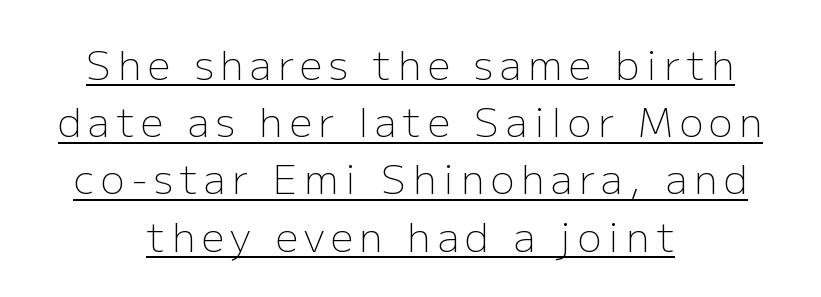
{"serif": "no", "italic": "no", "bold": "no", "weight": "light", "width": "normal", "stroke_contrast": "low", "x_height": "medium", "monospaced": "no", "underline": "yes", "align": "center", "line_spacing": "normal", "line_spacing_ratio": 1.43, "glyph_px": 40}
